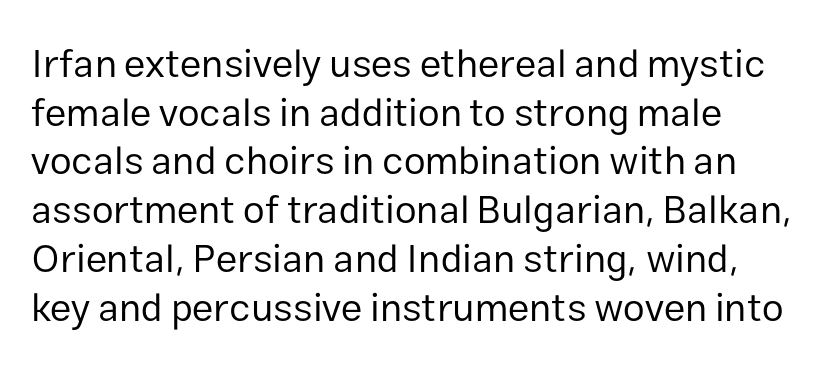
Q: Is the text bold? A: No.
Q: Is the text italic (slanted)? A: No, it is upright.
Q: Is the typeface a serif or a sans-serif typeface? A: Sans-serif.
Q: Is the text underlined? A: No.
Q: Is the spacing between letters normal or unusually wide? A: Normal.
Q: Is the spacing between lines tight, normal or loose? A: Normal.
Q: Width (condensed, normal, or wide)? A: Normal.
Q: Stroke contrast? A: Low.
Q: x-height? A: Medium.
Q: Monospaced? A: No.
